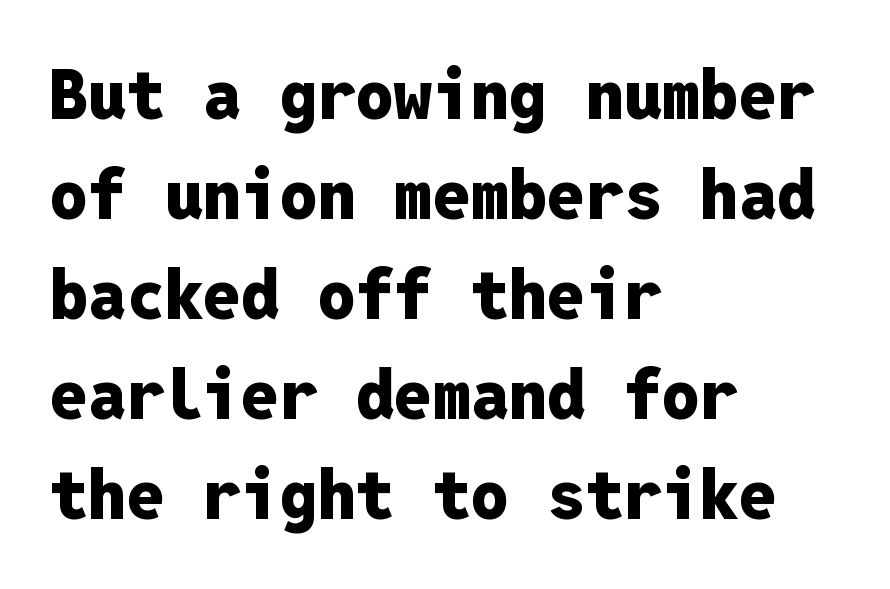
Q: Is the text bold? A: Yes.
Q: Is the text italic (slanted)? A: No, it is upright.
Q: Is the typeface a serif or a sans-serif typeface? A: Sans-serif.
Q: Is the text underlined? A: No.
Q: How is the paragraph aligned? A: Left-aligned.
Q: Is the spacing between letters normal or unusually wide? A: Normal.
Q: Is the spacing between lines tight, normal or loose? A: Normal.
Q: Width (condensed, normal, or wide)? A: Normal.
Q: Stroke contrast? A: Low.
Q: x-height? A: Medium.
Q: Monospaced? A: Yes.
